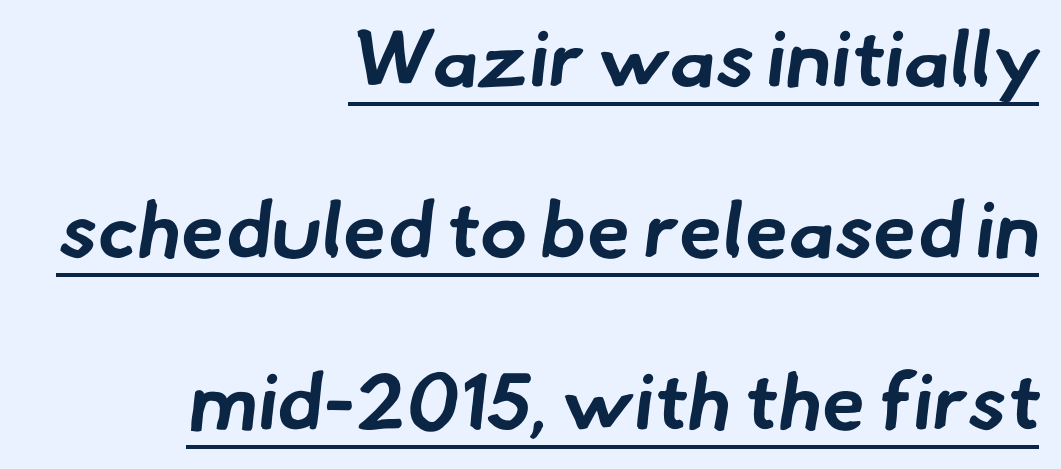
{"serif": "no", "bold": "yes", "weight": "bold", "width": "normal", "stroke_contrast": "low", "x_height": "small", "monospaced": "no", "underline": "yes", "align": "right", "line_spacing": "loose", "line_spacing_ratio": 2.17, "letter_spacing": "normal", "letter_spacing_em": 0.0, "glyph_px": 79}
